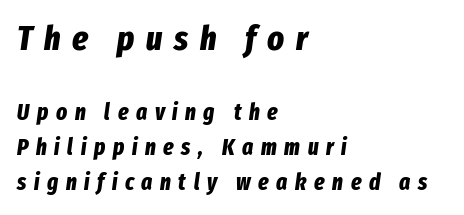
The image shows 35 px bold, condensed type, italic (leaning right); set left-aligned, normal line spacing (1.52x), unusually wide letter spacing (+0.33 em), not underlined; the first (top) block is 1.52x larger; low stroke contrast and a medium x-height.
